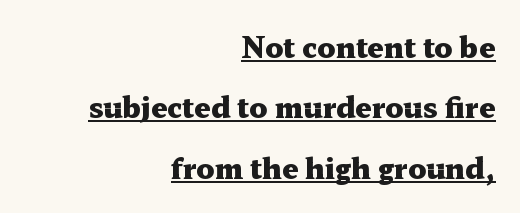
{"serif": "yes", "italic": "no", "bold": "yes", "weight": "heavy", "width": "wide", "stroke_contrast": "medium", "x_height": "medium", "monospaced": "no", "underline": "yes", "align": "right", "line_spacing": "loose", "line_spacing_ratio": 2.16, "letter_spacing": "normal", "letter_spacing_em": 0.0, "glyph_px": 28}
